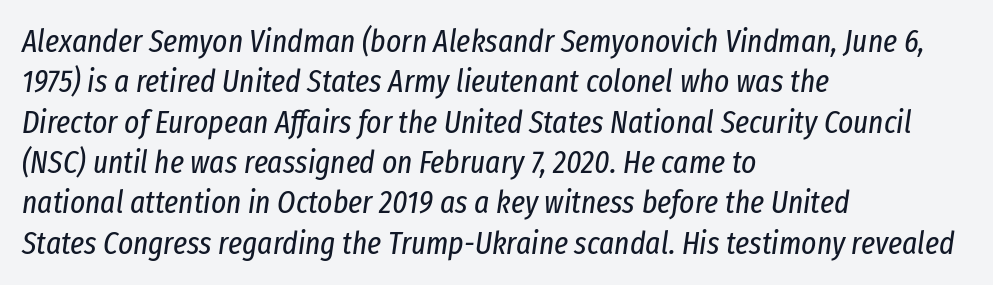
Q: Is the text bold? A: No.
Q: Is the text italic (slanted)? A: Yes, it leans right by about 8 degrees.
Q: Is the text underlined? A: No.
Q: How is the paragraph aligned? A: Left-aligned.
Q: Is the spacing between letters normal or unusually wide? A: Normal.
Q: Is the spacing between lines tight, normal or loose? A: Normal.
Q: Width (condensed, normal, or wide)? A: Condensed.
Q: Stroke contrast? A: Low.
Q: x-height? A: Medium.
Q: Monospaced? A: No.
